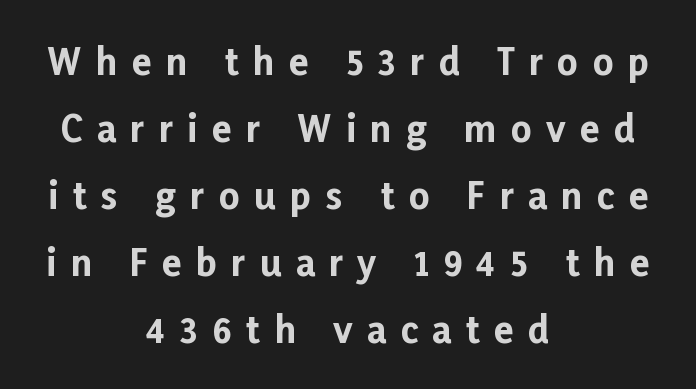
Q: Is the text bold? A: Yes.
Q: Is the text italic (slanted)? A: No, it is upright.
Q: Is the typeface a serif or a sans-serif typeface? A: Sans-serif.
Q: Is the text underlined? A: No.
Q: How is the paragraph aligned? A: Centered.
Q: Is the spacing between letters normal or unusually wide? A: Unusually wide.
Q: Width (condensed, normal, or wide)? A: Normal.
Q: Stroke contrast? A: Low.
Q: x-height? A: Medium.
Q: Monospaced? A: No.
